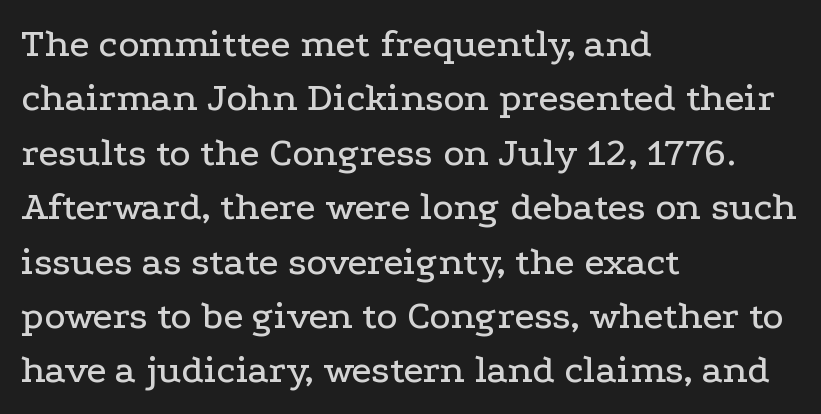
Q: Is the text italic (slanted)? A: No, it is upright.
Q: Is the typeface a serif or a sans-serif typeface? A: Serif.
Q: Is the text underlined? A: No.
Q: How is the paragraph aligned? A: Left-aligned.
Q: Is the spacing between letters normal or unusually wide? A: Normal.
Q: Is the spacing between lines tight, normal or loose? A: Normal.
Q: Width (condensed, normal, or wide)? A: Wide.
Q: Stroke contrast? A: Low.
Q: x-height? A: Medium.
Q: Monospaced? A: No.
